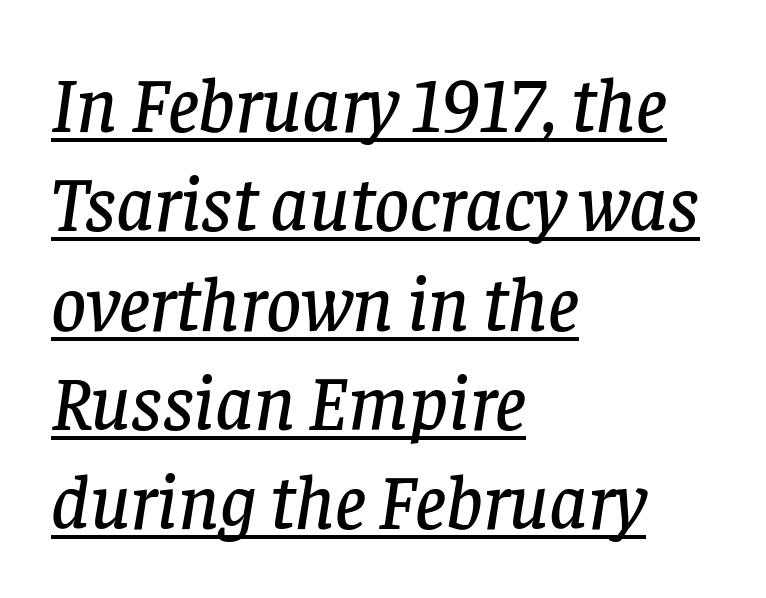
The image shows 77 px serif type, italic (leaning right); set left-aligned, normal line spacing (1.29x), normal letter spacing, underlined; low stroke contrast and a large x-height.
